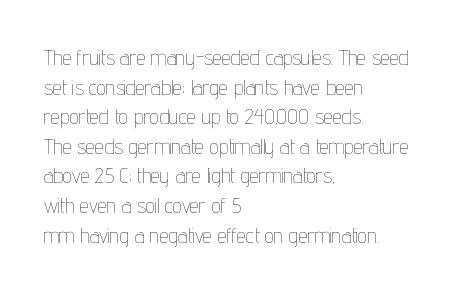
Quick note: underline off. Do the letters lean? They stand straight. The text block is weighted toward the left margin, trailing off unevenly rightward. This rendering leaves character spacing at its baseline value. Vertical spacing — default.
